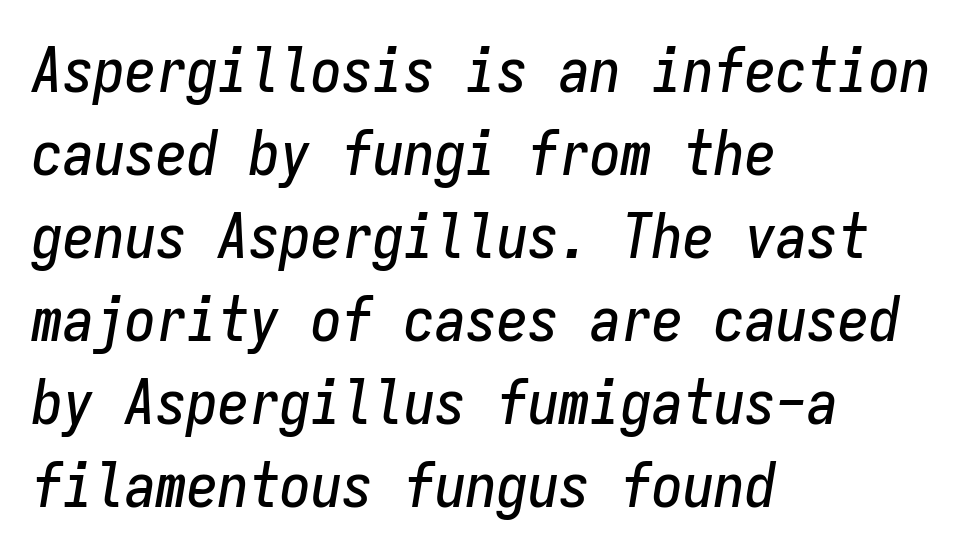
Q: Is the text italic (slanted)? A: Yes, it leans right by about 9 degrees.
Q: Is the text underlined? A: No.
Q: How is the paragraph aligned? A: Left-aligned.
Q: Is the spacing between letters normal or unusually wide? A: Normal.
Q: Is the spacing between lines tight, normal or loose? A: Normal.
Q: Width (condensed, normal, or wide)? A: Condensed.
Q: Stroke contrast? A: Low.
Q: x-height? A: Medium.
Q: Monospaced? A: Yes.
